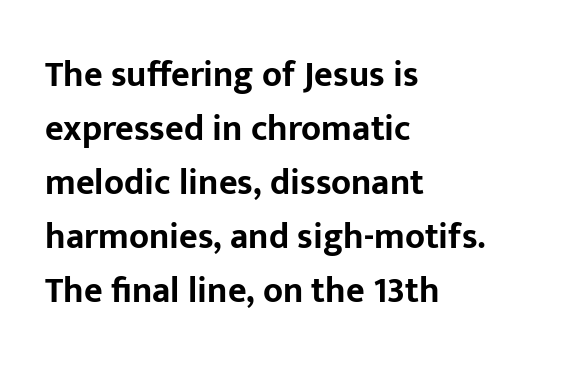
Q: Is the text bold? A: Yes.
Q: Is the text italic (slanted)? A: No, it is upright.
Q: Is the typeface a serif or a sans-serif typeface? A: Sans-serif.
Q: Is the text underlined? A: No.
Q: How is the paragraph aligned? A: Left-aligned.
Q: Is the spacing between letters normal or unusually wide? A: Normal.
Q: Is the spacing between lines tight, normal or loose? A: Normal.
Q: Width (condensed, normal, or wide)? A: Normal.
Q: Stroke contrast? A: Low.
Q: x-height? A: Medium.
Q: Monospaced? A: No.
